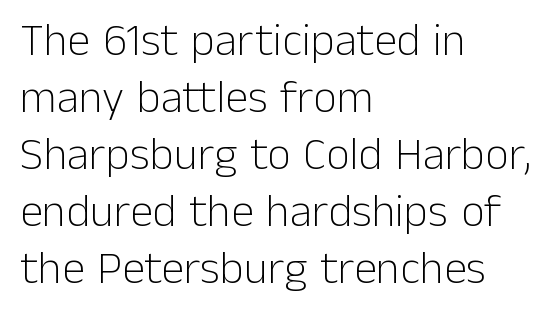
The image shows 46 px light sans-serif type, upright; set left-aligned, line spacing 1.24x, normal letter spacing, not underlined; low stroke contrast and a medium x-height.
